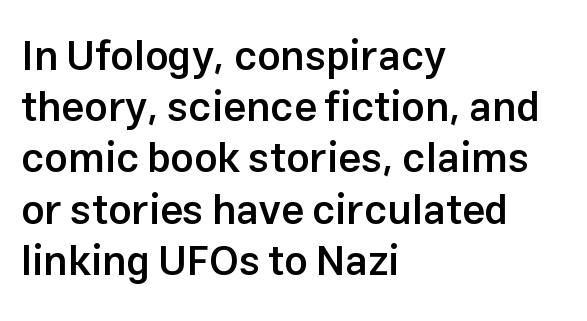
The image shows 41 px semibold sans-serif type, upright; set left-aligned, normal line spacing (1.25x), normal letter spacing, not underlined; low stroke contrast and a medium x-height.
